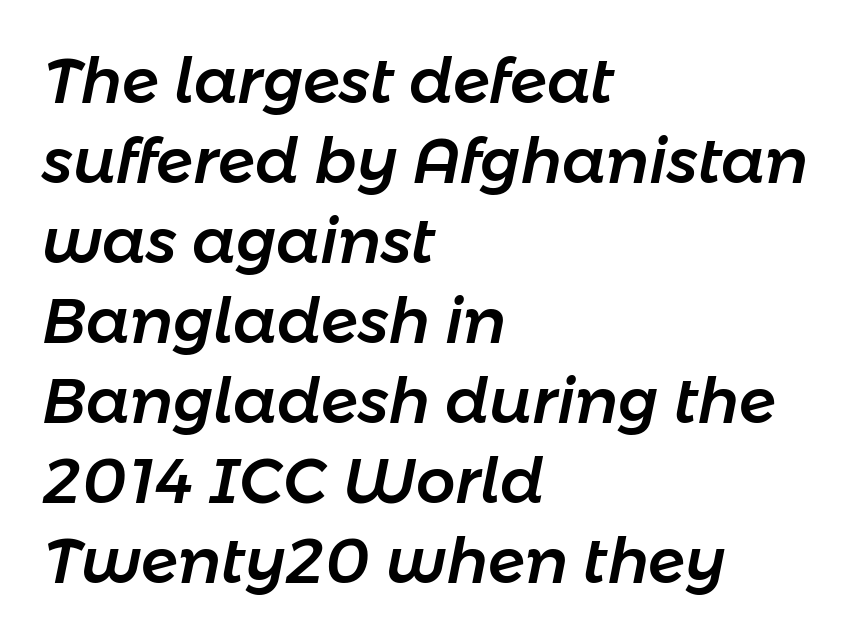
Q: Is the text italic (slanted)? A: Yes, it leans right by about 11 degrees.
Q: Is the text underlined? A: No.
Q: How is the paragraph aligned? A: Left-aligned.
Q: Is the spacing between letters normal or unusually wide? A: Normal.
Q: Is the spacing between lines tight, normal or loose? A: Normal.
Q: Width (condensed, normal, or wide)? A: Normal.
Q: Stroke contrast? A: Low.
Q: x-height? A: Medium.
Q: Monospaced? A: No.
